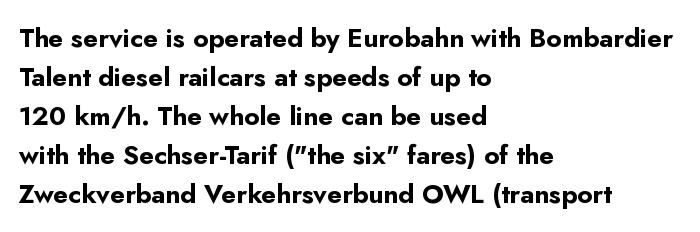
The image shows 26 px bold type, upright; set left-aligned, normal line spacing (1.5x), normal letter spacing, not underlined.
